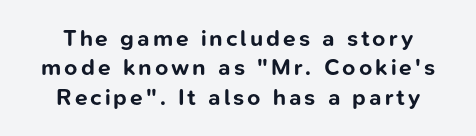
A bare baseline throughout the passage. Upright lettering throughout. Emphasis by weight is at full strength: bold. Does the leading feel generous? No, just average.
